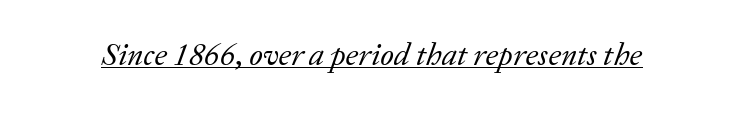
{"serif": "yes", "italic": "yes", "lean": "right", "slant_degrees": 20, "bold": "no", "weight": "regular", "width": "normal", "stroke_contrast": "low", "x_height": "medium", "monospaced": "no", "underline": "yes", "letter_spacing": "normal", "letter_spacing_em": 0.0, "glyph_px": 32}
